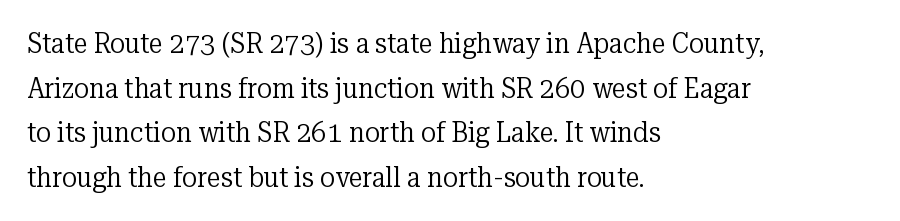
Stem width sits at or under what a default text font uses. Letterform terminals end in serifs throughout the passage. Rendered with straight, roman letterforms. Line spacing here is normal. The text block is weighted toward the left margin, trailing off unevenly rightward.
